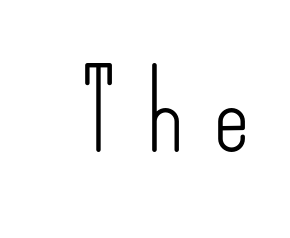
Q: Is the text bold? A: No.
Q: Is the text italic (slanted)? A: No, it is upright.
Q: Is the typeface a serif or a sans-serif typeface? A: Sans-serif.
Q: Is the text underlined? A: No.
Q: Is the spacing between letters normal or unusually wide? A: Unusually wide.
Q: Width (condensed, normal, or wide)? A: Condensed.
Q: Stroke contrast? A: Low.
Q: x-height? A: Small.
Q: Monospaced? A: No.
